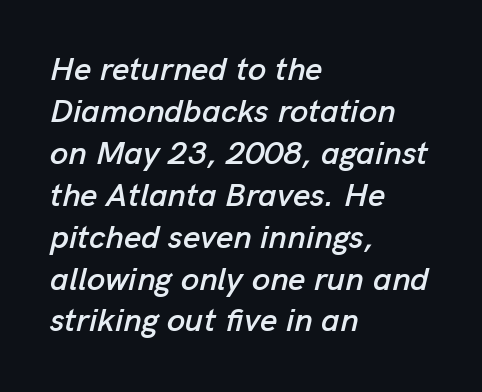
Letter spacing: default. Looks like regular typesetting: each glyph gets only the width it needs. An italicized treatment has been applied to the whole sample. Line beginnings align vertically; line endings do not. Honestly, there is no underline to notice here at all.
